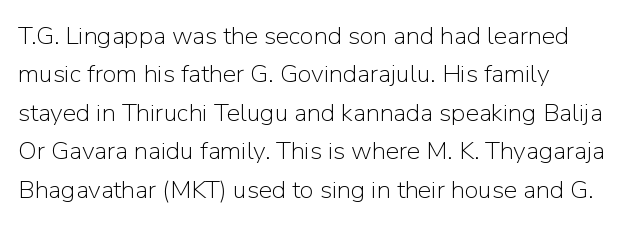
{"italic": "no", "bold": "no", "underline": "no", "align": "left", "line_spacing": "normal", "line_spacing_ratio": 1.54, "letter_spacing": "normal", "letter_spacing_em": 0.0, "glyph_px": 25}
